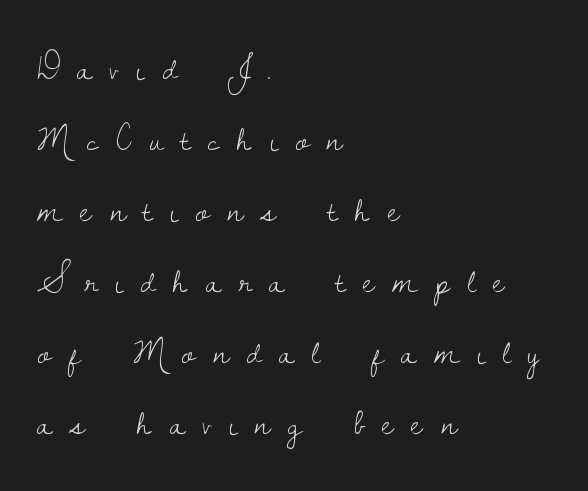
{"serif": "yes", "bold": "no", "weight": "light", "width": "normal", "stroke_contrast": "low", "x_height": "small", "monospaced": "no", "underline": "no", "align": "left", "line_spacing": "loose", "line_spacing_ratio": 1.92, "letter_spacing": "wide", "letter_spacing_em": 0.48, "glyph_px": 37}
